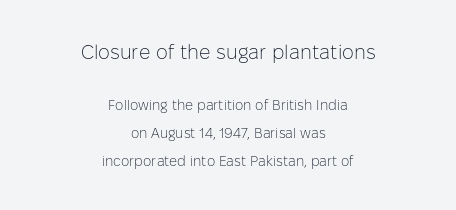
The image shows 20 px text type, upright; set centered, loose line spacing (2.0x), normal letter spacing, not underlined; the first (top) block is 1.43x larger.
